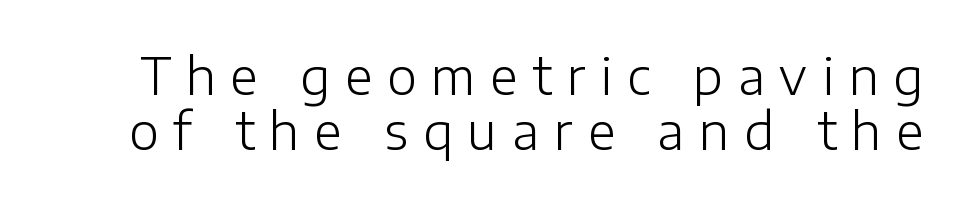
Unbolded letterforms with no extra heft. You could only call the tracking loose — the letters float apart. Examine the stroke ends and you'll find no serifs. The strip under each line holds only bare page. This is the regular roman posture of the typeface. Whoever set this chose condensed vertical rhythm over breathing room.
